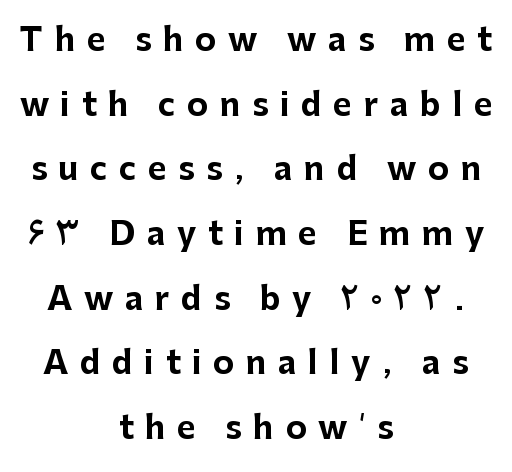
The image shows 32 px bold sans-serif type, upright; set centered, loose line spacing (2.02x), unusually wide letter spacing (+0.36 em), not underlined; low stroke contrast and a medium x-height.
